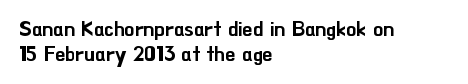
The image shows 20 px text type, upright; set left-aligned, normal line spacing (1.26x), normal letter spacing, not underlined.
